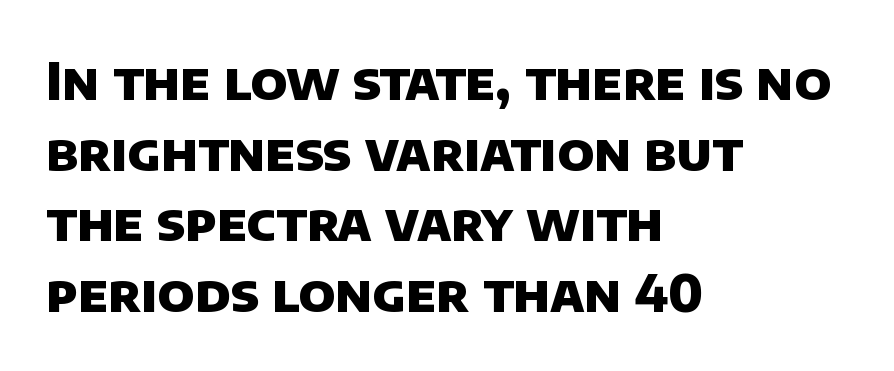
Q: Is the text bold? A: Yes.
Q: Is the typeface a serif or a sans-serif typeface? A: Sans-serif.
Q: Is the text underlined? A: No.
Q: How is the paragraph aligned? A: Left-aligned.
Q: Is the spacing between letters normal or unusually wide? A: Normal.
Q: Is the spacing between lines tight, normal or loose? A: Normal.
Q: Width (condensed, normal, or wide)? A: Normal.
Q: Stroke contrast? A: Low.
Q: x-height? A: Large.
Q: Monospaced? A: No.
